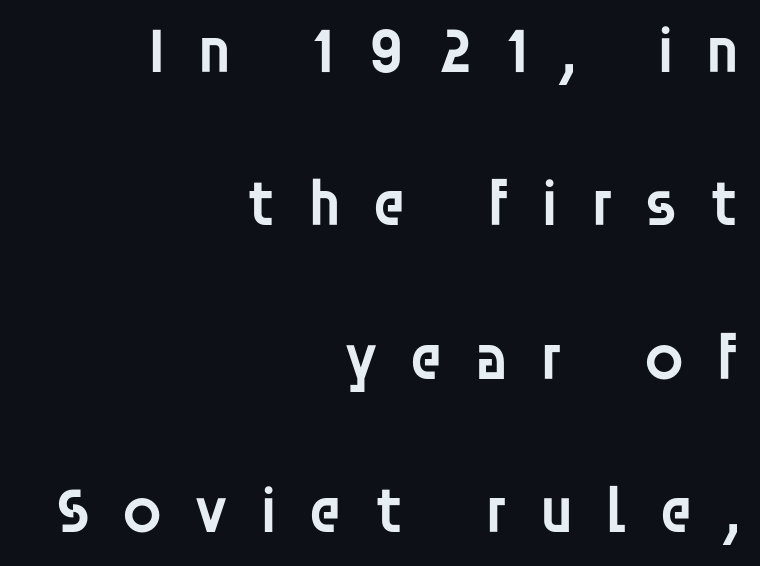
{"serif": "no", "italic": "no", "bold": "semi", "weight": "semibold", "width": "normal", "stroke_contrast": "low", "x_height": "large", "monospaced": "no", "underline": "no", "align": "right", "line_spacing": "loose", "line_spacing_ratio": 2.36, "letter_spacing": "wide", "letter_spacing_em": 0.46, "glyph_px": 65}
